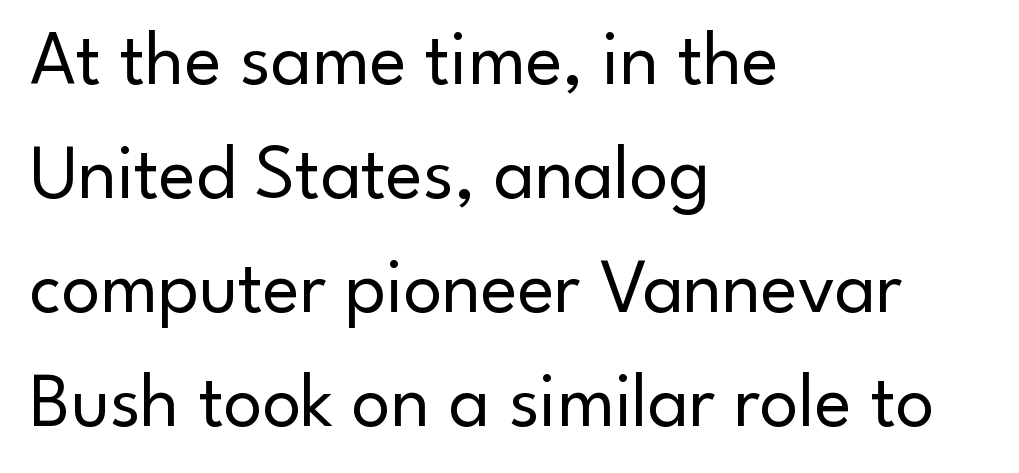
The image shows 77 px regular-weight sans-serif type, upright; set left-aligned, normal line spacing (1.48x), normal letter spacing, not underlined; low stroke contrast and a small x-height.
